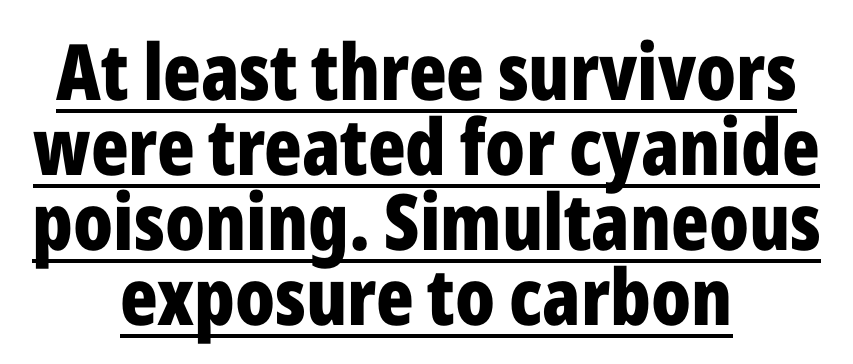
Do the characters align in a grid? No, the font is proportional. The letters carry no serifs — their stems end cleanly without finishing strokes. The specimen reads as upright at a glance. The rendering uses a small line-height, squeezing the rows.
